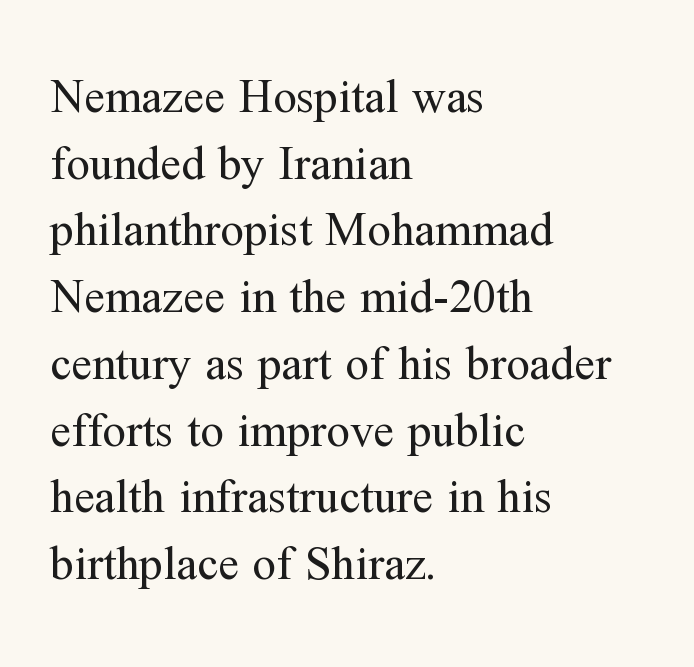
The image shows 47 px regular-weight serif type, upright; set left-aligned, normal line spacing (1.42x), normal letter spacing, not underlined; medium stroke contrast and a medium x-height.
